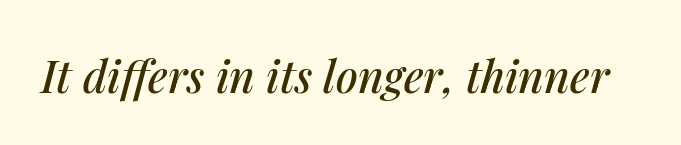
Words appear dense and cohesive because spacing is normal. The glyphs are unaccompanied by any horizontal stroke below them. A typesetter would call this proportional, since set widths differ per character. Observe the lean: these are italic letterforms.
